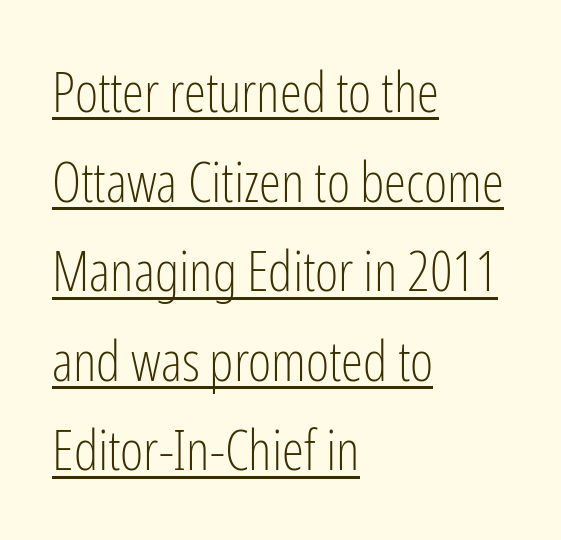
Q: Is the text bold? A: No.
Q: Is the text italic (slanted)? A: No, it is upright.
Q: Is the typeface a serif or a sans-serif typeface? A: Sans-serif.
Q: Is the text underlined? A: Yes.
Q: How is the paragraph aligned? A: Left-aligned.
Q: Is the spacing between letters normal or unusually wide? A: Normal.
Q: Is the spacing between lines tight, normal or loose? A: Normal.
Q: Width (condensed, normal, or wide)? A: Condensed.
Q: Stroke contrast? A: Low.
Q: x-height? A: Medium.
Q: Monospaced? A: No.
